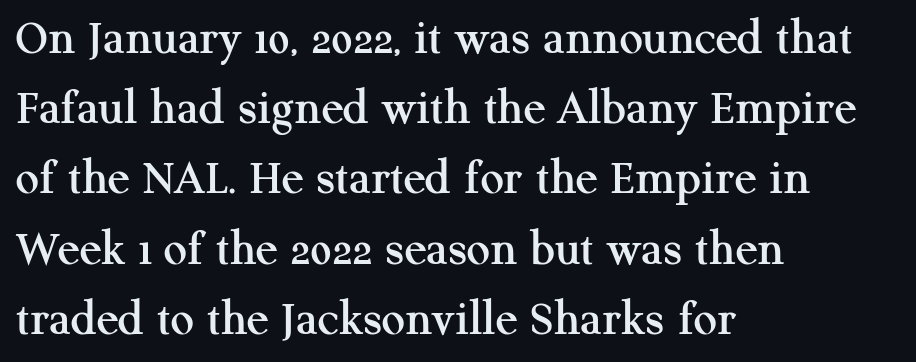
You could call the tracking neutral — neither tight nor loose. This is roman type, the default non-slanted kind. The line-height multiplier appears to be the usual default. Reading down the block, your eye returns to a fixed left position each line.
